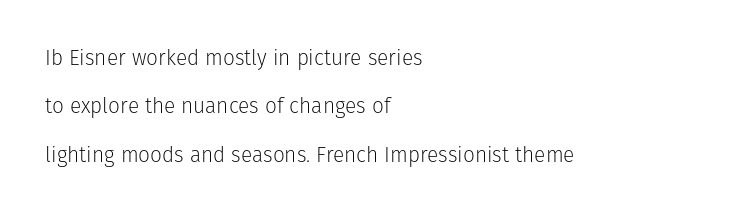
A great deal of white space separates one row of letters from the next. You can tell it's not italic because the verticals are truly vertical. Look at the tracking — it's just the regular setting, nothing added. The paragraph has a hard left edge and a soft right edge.
